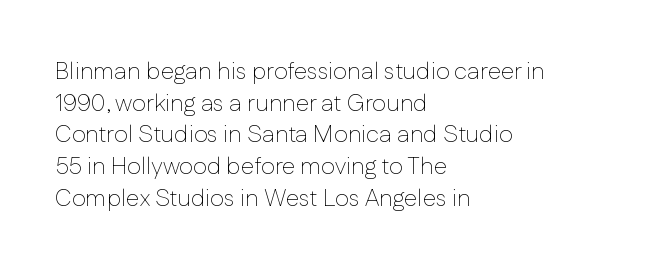
Leftover space on each line is placed entirely after the last word. The typesetting does not lean heavy: it is not bold. Honestly, the letter spacing is just normal — you wouldn't notice it. Underline: absent. If you drew a line through each stem, it would be perfectly vertical.
